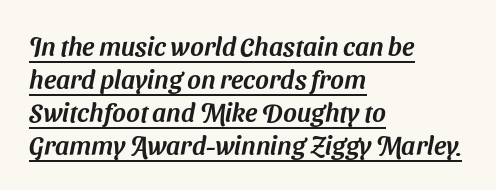
Q: Is the text underlined? A: Yes.
Q: How is the paragraph aligned? A: Left-aligned.
Q: Is the spacing between letters normal or unusually wide? A: Normal.
Q: Is the spacing between lines tight, normal or loose? A: Normal.
